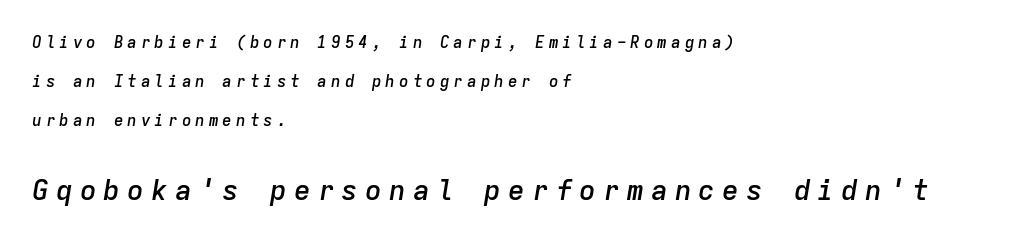
Type without underlining. A typesetter would mark this as italic. Words appear elongated and porous because spacing is wide. The face used here is a semibold: visibly heavier than regular, lighter than bold.
